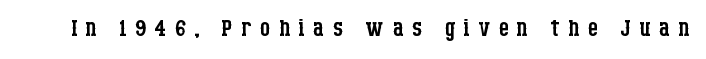
The image shows 33 px regular-weight, condensed serif type, upright; set unusually wide letter spacing (+0.25 em), not underlined; low stroke contrast and a large x-height.
